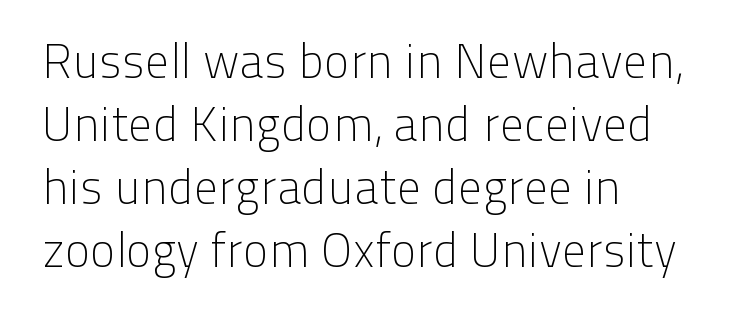
The image shows 48 px light sans-serif type, upright; set left-aligned, normal line spacing (1.31x), normal letter spacing, not underlined; low stroke contrast and a medium x-height.
